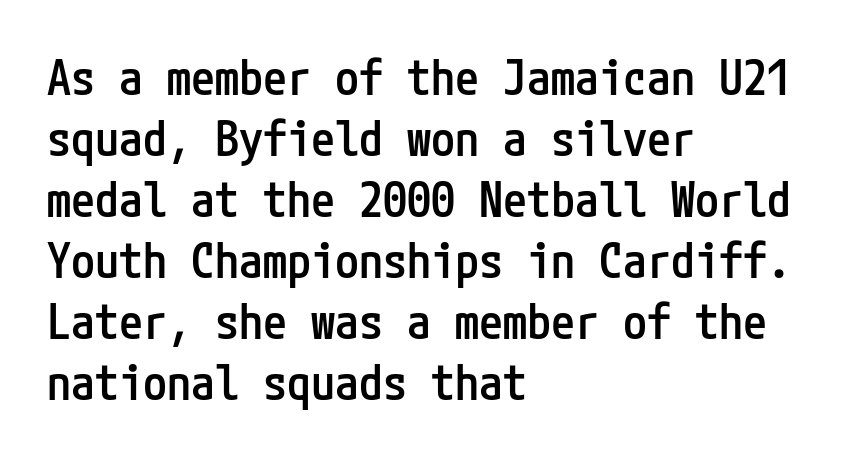
The image shows 48 px semibold, condensed sans-serif type, upright; set left-aligned, normal line spacing (1.27x), normal letter spacing, not underlined; low stroke contrast and a medium x-height.
